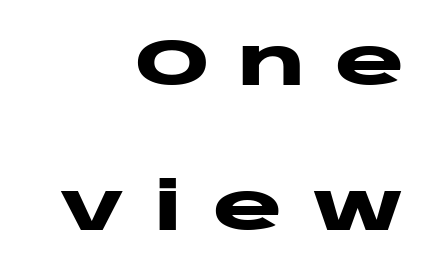
The rendering uses a bold face; every stroke is thick and dark. This rendering widens character spacing well past its baseline value. To sum up the face: it is a sans, with no serifs. Looks like regular typesetting: each glyph gets only the width it needs. The letters stand straight up with perfectly vertical stems.
